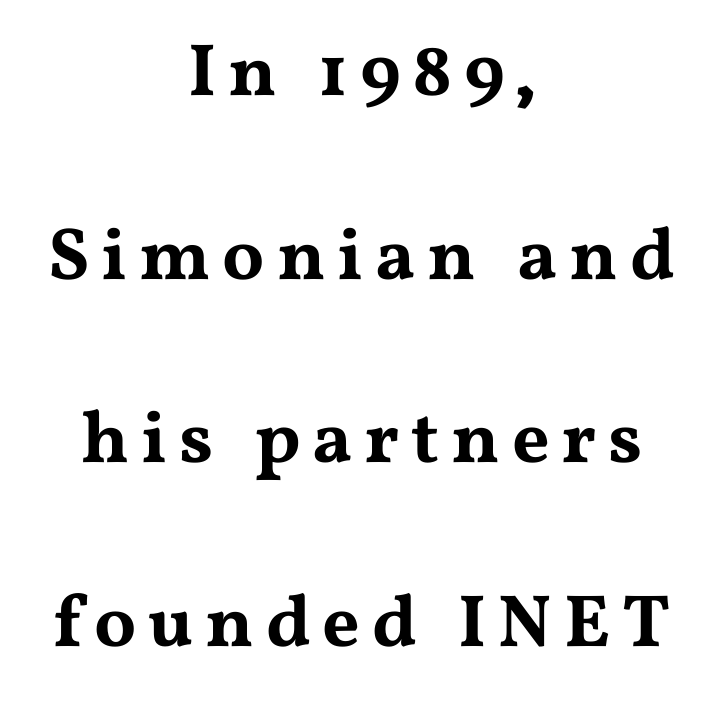
{"serif": "yes", "italic": "no", "width": "wide", "stroke_contrast": "medium", "x_height": "medium", "monospaced": "no", "underline": "no", "align": "center", "line_spacing": "loose", "line_spacing_ratio": 2.48, "glyph_px": 74}
